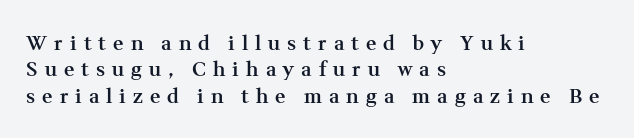
Q: Is the text bold? A: Semi-bold.
Q: Is the text italic (slanted)? A: No, it is upright.
Q: Is the text underlined? A: No.
Q: How is the paragraph aligned? A: Left-aligned.
Q: Is the spacing between letters normal or unusually wide? A: Unusually wide.
Q: Is the spacing between lines tight, normal or loose? A: Normal.
